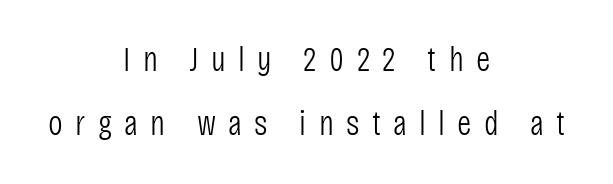
Q: Is the text bold? A: No.
Q: Is the text italic (slanted)? A: No, it is upright.
Q: Is the typeface a serif or a sans-serif typeface? A: Sans-serif.
Q: Is the text underlined? A: No.
Q: How is the paragraph aligned? A: Centered.
Q: Is the spacing between letters normal or unusually wide? A: Unusually wide.
Q: Width (condensed, normal, or wide)? A: Condensed.
Q: Stroke contrast? A: Low.
Q: x-height? A: Large.
Q: Monospaced? A: No.
